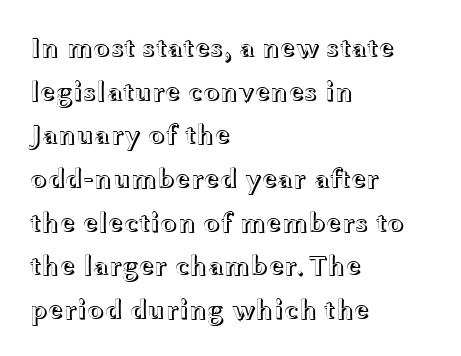
The image shows 28 px wide type, upright; set left-aligned, normal line spacing (1.56x), normal letter spacing, not underlined; a medium x-height.
